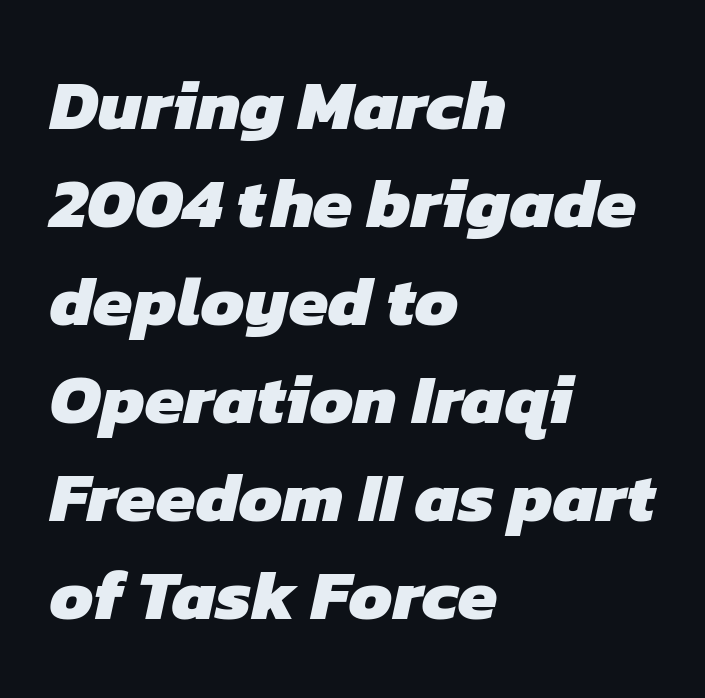
Q: Is the text bold? A: Yes.
Q: Is the typeface a serif or a sans-serif typeface? A: Sans-serif.
Q: Is the text underlined? A: No.
Q: How is the paragraph aligned? A: Left-aligned.
Q: Is the spacing between letters normal or unusually wide? A: Normal.
Q: Is the spacing between lines tight, normal or loose? A: Normal.
Q: Width (condensed, normal, or wide)? A: Normal.
Q: Stroke contrast? A: Low.
Q: x-height? A: Medium.
Q: Monospaced? A: No.
